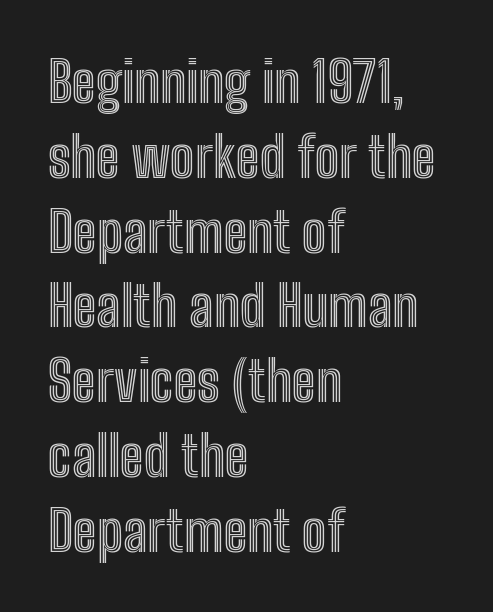
Does the lettering tilt? It doesn't — this is upright. Words appear dense and cohesive because spacing is normal. A normal amount of white space separates one row of letters from the next. Line beginnings align vertically; line endings do not.
